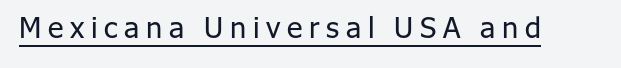
This is underlined copy, the kind a proofreader might mark for attention. Classification — sans serif. Rendered with straight, roman letterforms. The face used here is proportionally spaced, like ordinary book or web type.
